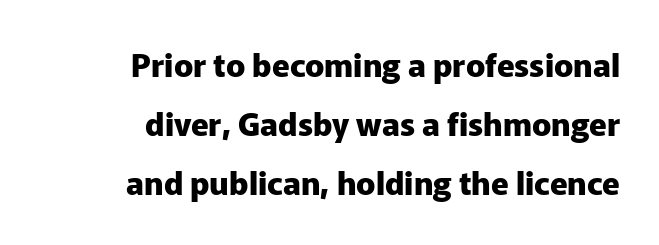
{"serif": "no", "italic": "no", "bold": "yes", "weight": "heavy", "width": "normal", "stroke_contrast": "low", "x_height": "medium", "monospaced": "no", "underline": "no", "align": "right", "line_spacing_ratio": 1.85, "letter_spacing": "normal", "letter_spacing_em": 0.0, "glyph_px": 32}
